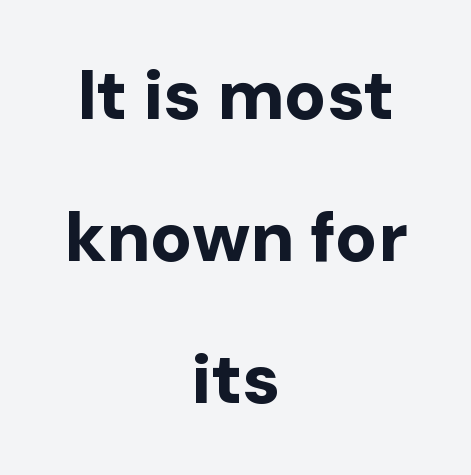
Q: Is the text bold? A: Yes.
Q: Is the text italic (slanted)? A: No, it is upright.
Q: Is the typeface a serif or a sans-serif typeface? A: Sans-serif.
Q: Is the text underlined? A: No.
Q: How is the paragraph aligned? A: Centered.
Q: Is the spacing between letters normal or unusually wide? A: Normal.
Q: Is the spacing between lines tight, normal or loose? A: Loose.
Q: Width (condensed, normal, or wide)? A: Normal.
Q: Stroke contrast? A: Low.
Q: x-height? A: Medium.
Q: Monospaced? A: No.
